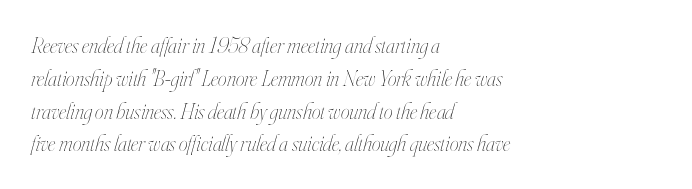
Q: Is the text bold? A: No.
Q: Is the text italic (slanted)? A: Yes, it leans right by about 16 degrees.
Q: Is the text underlined? A: No.
Q: How is the paragraph aligned? A: Left-aligned.
Q: Is the spacing between letters normal or unusually wide? A: Normal.
Q: Is the spacing between lines tight, normal or loose? A: Normal.
